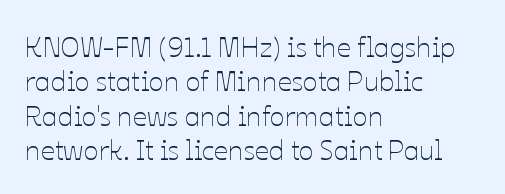
The image shows 28 px thin type, upright; set left-aligned, line spacing 1.23x, normal letter spacing, not underlined; low stroke contrast and a medium x-height.
